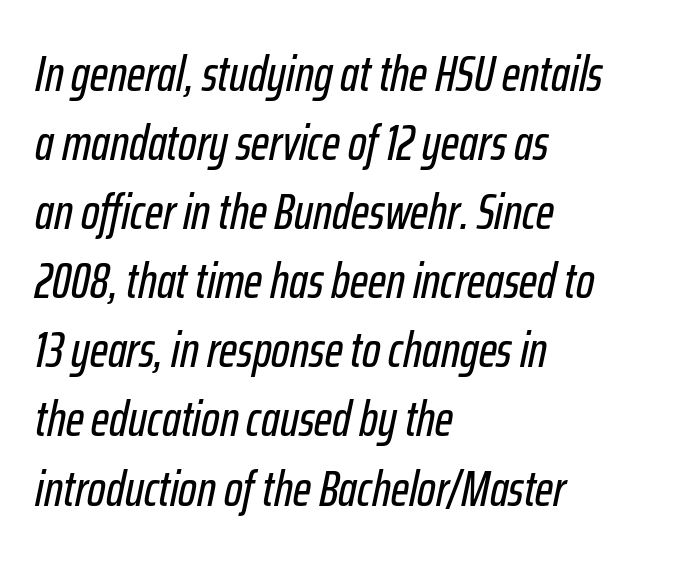
{"italic": "yes", "lean": "right", "slant_degrees": 12, "width": "condensed", "stroke_contrast": "low", "x_height": "medium", "monospaced": "no", "underline": "no", "align": "left", "line_spacing": "normal", "line_spacing_ratio": 1.41, "letter_spacing": "normal", "letter_spacing_em": 0.0, "glyph_px": 49}
